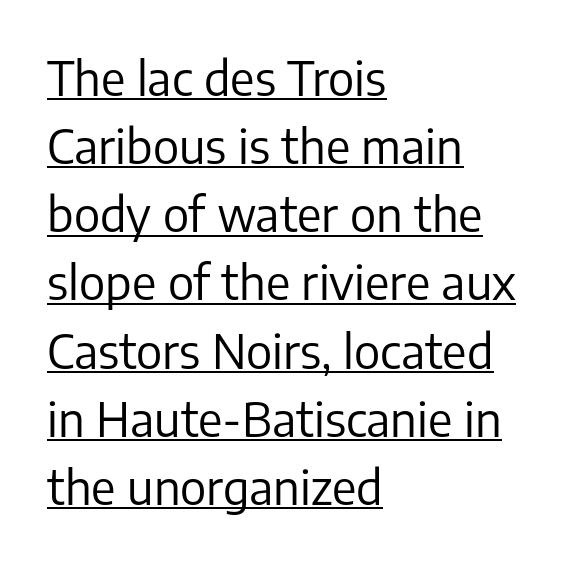
The image shows 47 px regular-weight sans-serif type, upright; set left-aligned, normal line spacing (1.45x), normal letter spacing, underlined; low stroke contrast and a medium x-height.
